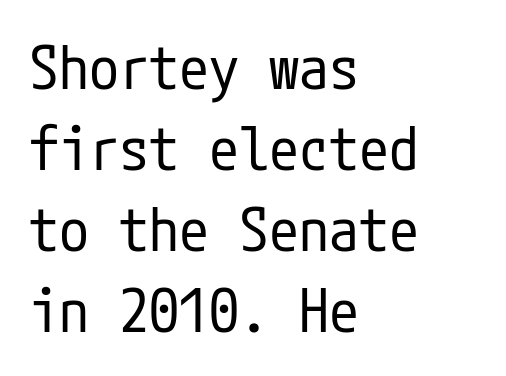
What stands out about the letter spacing? Nothing — it is the standard amount. The area under the type is left untouched. Successive baselines arrive at the customary interval. You can tell from the bare stems that sans-serif type was used. Compared with a centered layout, this one pins lines to the left instead.
